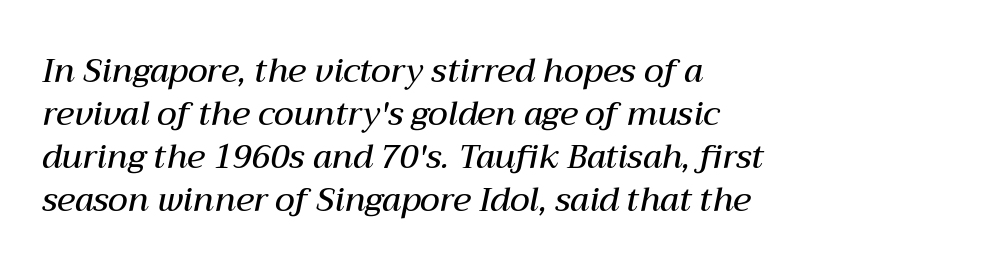
Q: Is the text bold? A: Semi-bold.
Q: Is the text italic (slanted)? A: Yes, it leans right by about 12 degrees.
Q: Is the text underlined? A: No.
Q: How is the paragraph aligned? A: Left-aligned.
Q: Is the spacing between letters normal or unusually wide? A: Normal.
Q: Is the spacing between lines tight, normal or loose? A: Normal.
Q: Width (condensed, normal, or wide)? A: Normal.
Q: Stroke contrast? A: Medium.
Q: x-height? A: Medium.
Q: Monospaced? A: No.
